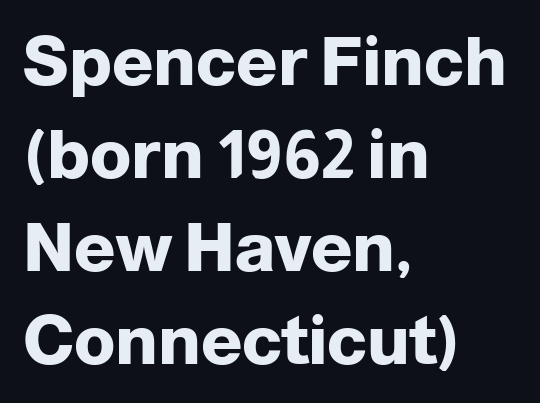
Q: Is the text bold? A: Yes.
Q: Is the text italic (slanted)? A: No, it is upright.
Q: Is the typeface a serif or a sans-serif typeface? A: Sans-serif.
Q: Is the text underlined? A: No.
Q: How is the paragraph aligned? A: Left-aligned.
Q: Is the spacing between letters normal or unusually wide? A: Normal.
Q: Is the spacing between lines tight, normal or loose? A: Normal.
Q: Width (condensed, normal, or wide)? A: Normal.
Q: Stroke contrast? A: Low.
Q: x-height? A: Medium.
Q: Monospaced? A: No.
